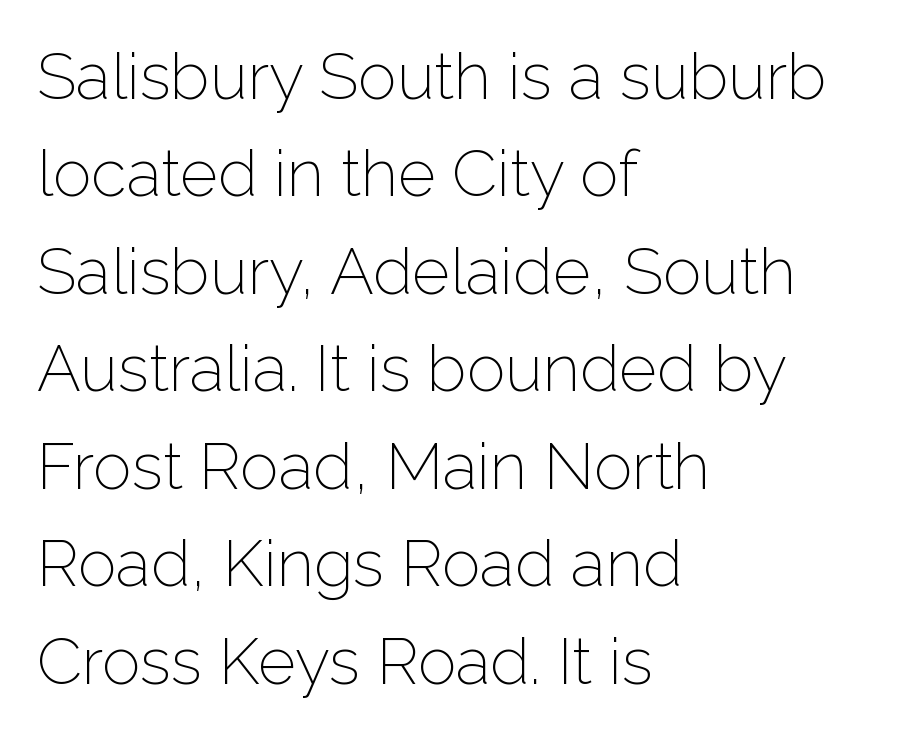
{"serif": "no", "italic": "no", "bold": "no", "weight": "light", "width": "normal", "stroke_contrast": "low", "x_height": "medium", "monospaced": "no", "underline": "no", "align": "left", "line_spacing": "normal", "line_spacing_ratio": 1.5, "letter_spacing": "normal", "letter_spacing_em": 0.0, "glyph_px": 65}
